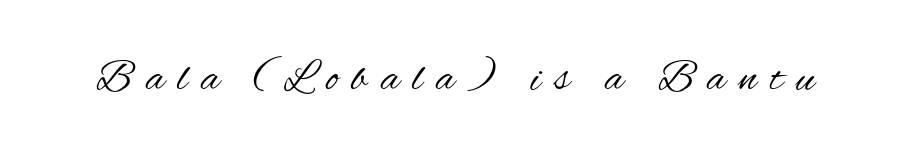
{"serif": "no", "bold": "no", "weight": "regular", "width": "condensed", "stroke_contrast": "medium", "x_height": "small", "monospaced": "no", "underline": "no", "letter_spacing": "wide", "letter_spacing_em": 0.3, "glyph_px": 44}
